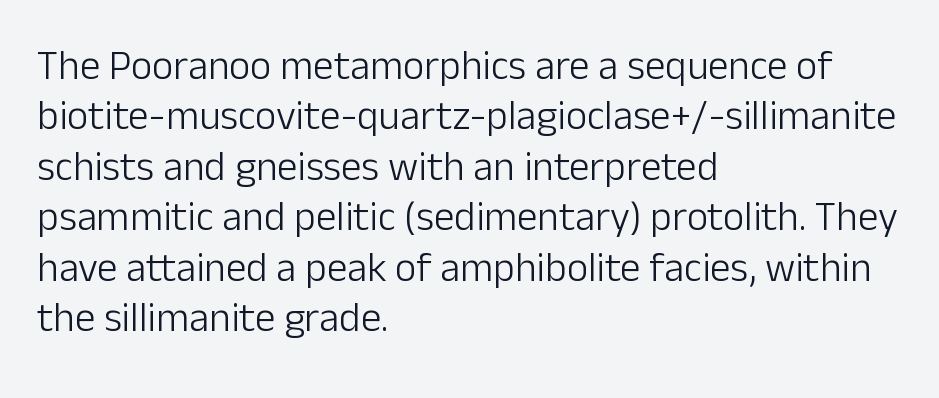
One-word summary of the alignment: left. These lines are rendered in a variable-pitch font. Spacing between characters is what you'd get straight out of the box. Summary of weight: not heavy and not bold. Ordinary non-slanted type is in use. Look at the bottom of the vertical strokes: they stop flat, with no serifs.
